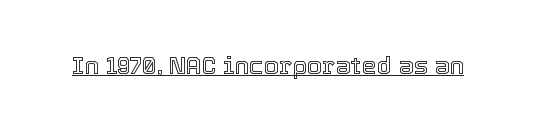
The image shows 24 px text type, upright; set normal letter spacing, underlined.
